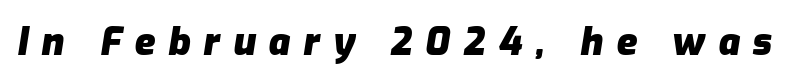
A typesetter would mark this as italic. Heavy, bold letterforms. Spacing verdict: proportional, widths tailored to each character. Substantial extra tracking has been applied to these lines. Descenders are the only things crossing below the line.
